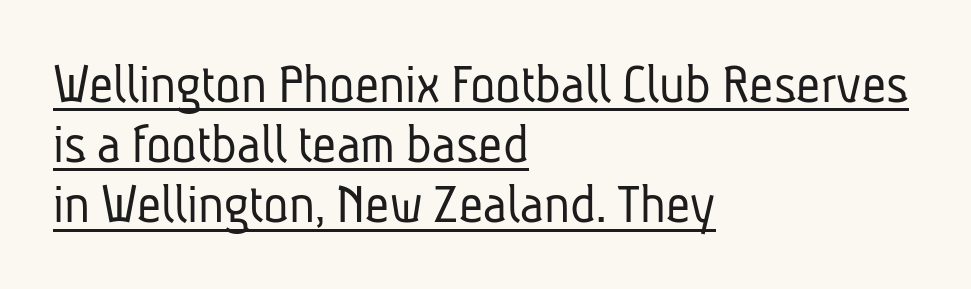
The image shows 59 px light, condensed sans-serif type; set left-aligned, tight line spacing (1.02x), normal letter spacing, underlined; low stroke contrast and a medium x-height.
